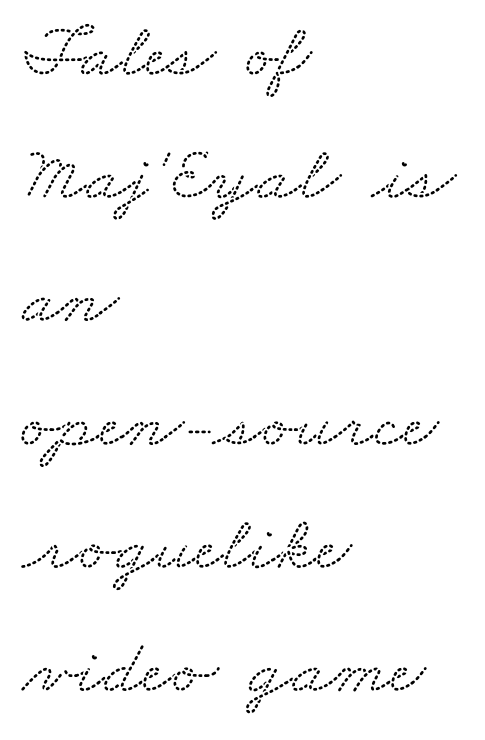
Q: Is the typeface a serif or a sans-serif typeface? A: Serif.
Q: Is the text underlined? A: No.
Q: How is the paragraph aligned? A: Left-aligned.
Q: Is the spacing between letters normal or unusually wide? A: Normal.
Q: Is the spacing between lines tight, normal or loose? A: Normal.
Q: Width (condensed, normal, or wide)? A: Wide.
Q: Stroke contrast? A: Low.
Q: x-height? A: Small.
Q: Monospaced? A: No.
